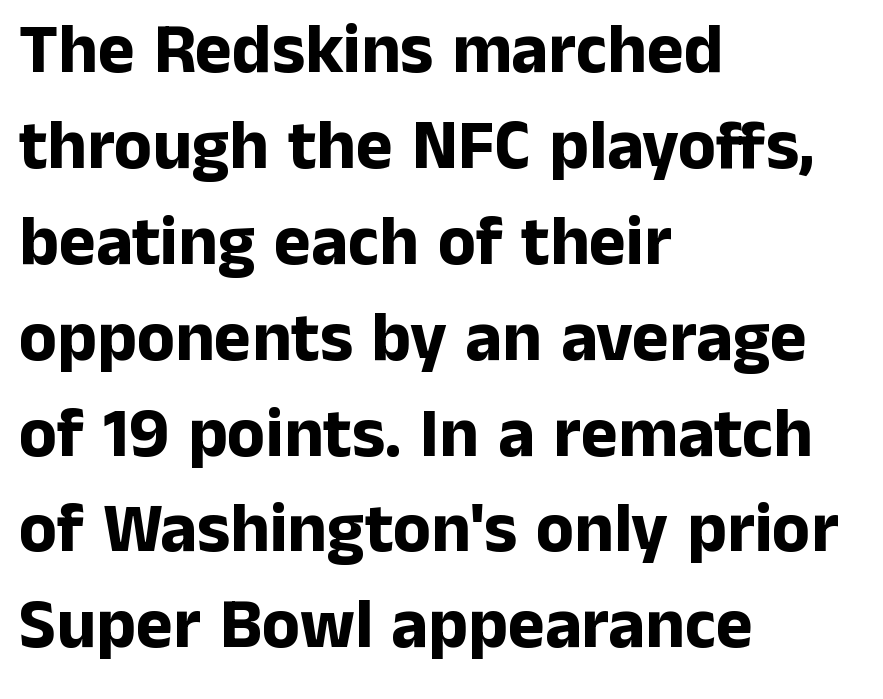
The font's upright variant was chosen for this text. In terms of weight, the rendering is a true, heavy bold. Unmarked baselines from the first word to the last. I'd call this a sans setting — the letters go barefoot. These lines stack with their left ends in a neat column. Honestly, the row spacing looks completely unremarkable.
